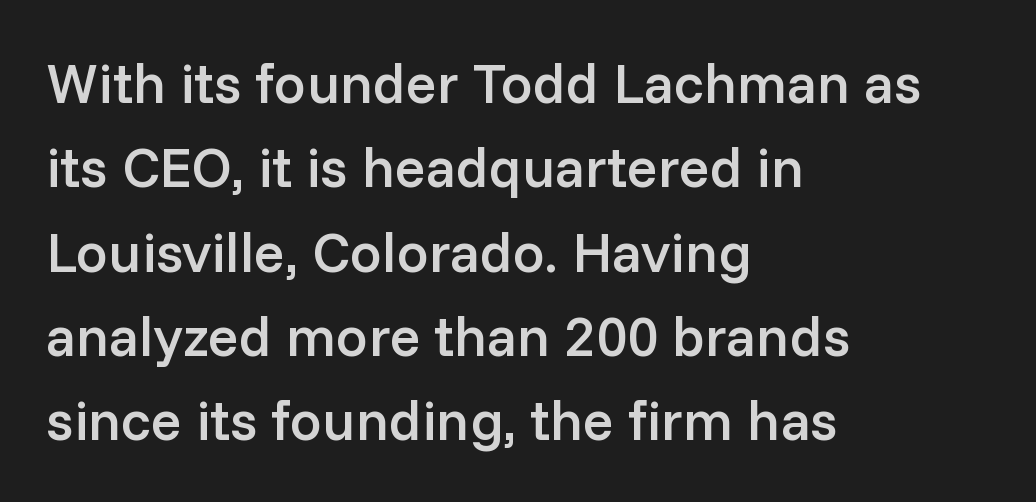
{"serif": "no", "italic": "no", "bold": "semi", "weight": "semibold", "width": "normal", "stroke_contrast": "low", "x_height": "medium", "monospaced": "no", "underline": "no", "align": "left", "line_spacing": "normal", "line_spacing_ratio": 1.48, "letter_spacing": "normal", "letter_spacing_em": 0.0, "glyph_px": 57}
